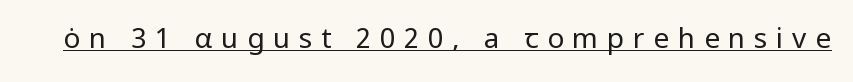
Q: Is the text bold? A: No.
Q: Is the text italic (slanted)? A: No, it is upright.
Q: Is the typeface a serif or a sans-serif typeface? A: Sans-serif.
Q: Is the text underlined? A: Yes.
Q: Is the spacing between letters normal or unusually wide? A: Unusually wide.
Q: Width (condensed, normal, or wide)? A: Normal.
Q: Stroke contrast? A: Low.
Q: x-height? A: Medium.
Q: Monospaced? A: No.
